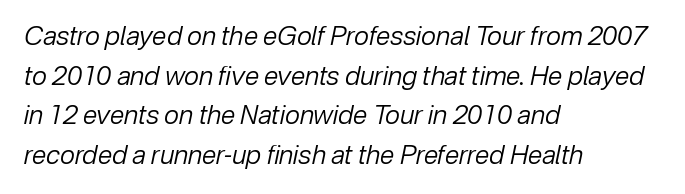
{"italic": "yes", "lean": "right", "slant_degrees": 12, "bold": "no", "underline": "no", "align": "left", "line_spacing": "normal", "line_spacing_ratio": 1.52, "letter_spacing": "normal", "letter_spacing_em": 0.0, "glyph_px": 26}
